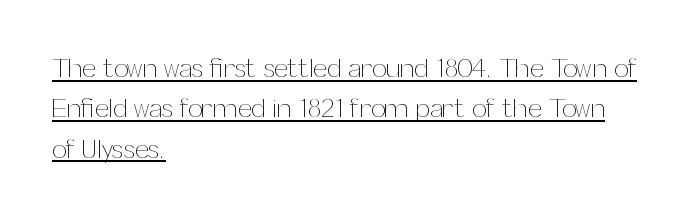
{"italic": "no", "bold": "no", "underline": "yes", "align": "left", "line_spacing": "normal", "line_spacing_ratio": 1.55, "letter_spacing": "normal", "letter_spacing_em": 0.0, "glyph_px": 26}
